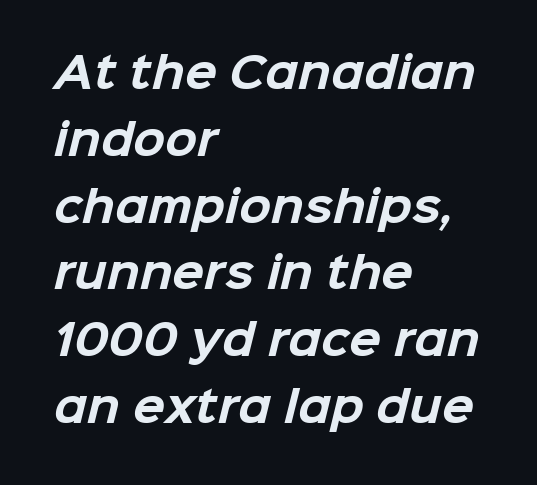
Each word holds together tightly as a unit, with standard inter-letter gaps. The characters look thick and weighty, a clear bold. The glyphs in this specimen are sans serif. Is this a fixed-width face? No — the glyphs have proportional, varying widths. Visually the block forms a straight wall on the left and a jagged coastline on the right. Letters rest on an invisible, unmarked baseline.
